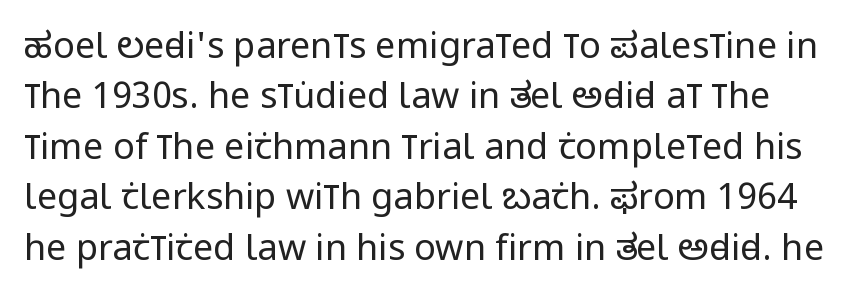
The image shows 36 px regular-weight, condensed sans-serif type, upright; set normal line spacing (1.4x), normal letter spacing, not underlined; low stroke contrast and a large x-height.
